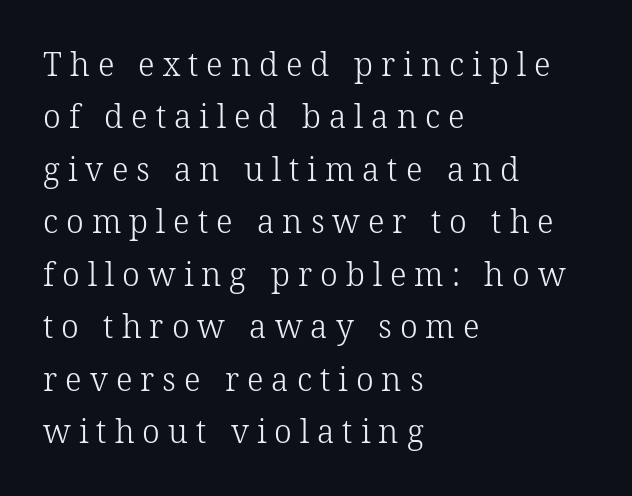
Q: Is the text bold? A: No.
Q: Is the text italic (slanted)? A: No, it is upright.
Q: Is the typeface a serif or a sans-serif typeface? A: Serif.
Q: Is the text underlined? A: No.
Q: How is the paragraph aligned? A: Left-aligned.
Q: Is the spacing between letters normal or unusually wide? A: Unusually wide.
Q: Is the spacing between lines tight, normal or loose? A: Normal.
Q: Width (condensed, normal, or wide)? A: Normal.
Q: Stroke contrast? A: Low.
Q: x-height? A: Medium.
Q: Monospaced? A: No.
